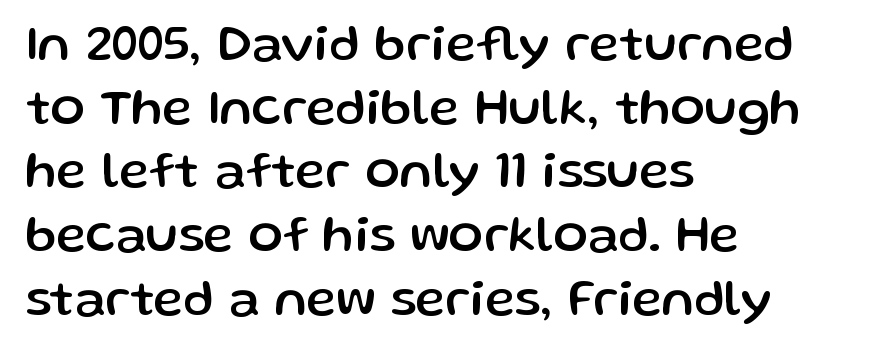
The image shows 51 px sans-serif type, upright; set left-aligned, normal line spacing (1.25x), normal letter spacing, not underlined; low stroke contrast and a medium x-height.
